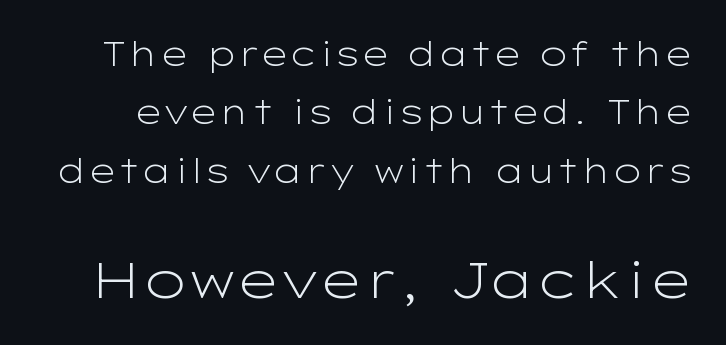
Heaviness? Minimal to ordinary, like unemphasized prose. The rendering enlarges the type as you move from the upper chunk to the lower. Honestly, the letter spacing is just normal — you wouldn't notice it. These lines are rendered in a variable-pitch font. Stroke terminals: plain, sans-serif. This is roman type, the default non-slanted kind.
